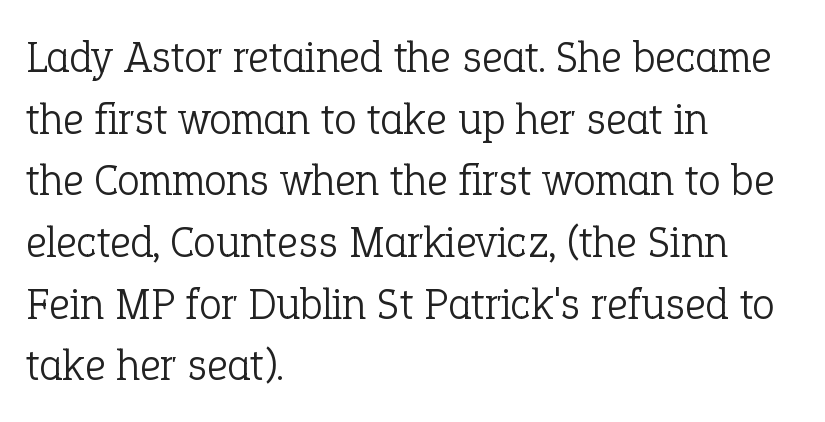
Notice how the stems are strictly vertical — no italics here. The designer left line spacing at the default. Is this a fixed-width face? No — the glyphs have proportional, varying widths. Font category for this specimen: serif. Think standard paragraph weight, or any step lighter than that.
